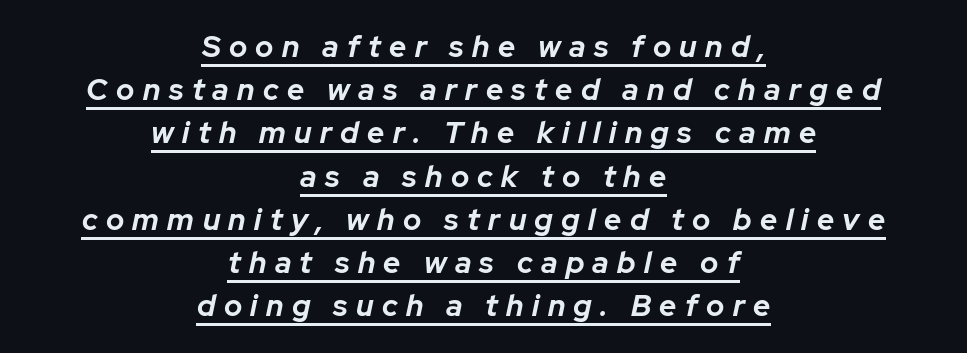
Q: Is the text bold? A: Yes.
Q: Is the text italic (slanted)? A: Yes, it leans right by about 12 degrees.
Q: Is the text underlined? A: Yes.
Q: How is the paragraph aligned? A: Centered.
Q: Is the spacing between letters normal or unusually wide? A: Unusually wide.
Q: Is the spacing between lines tight, normal or loose? A: Normal.
Q: Width (condensed, normal, or wide)? A: Normal.
Q: Stroke contrast? A: Low.
Q: x-height? A: Medium.
Q: Monospaced? A: No.
